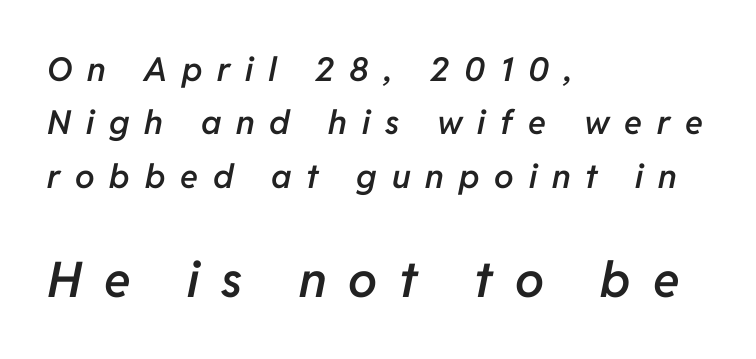
Q: Is the text bold? A: Semi-bold.
Q: Is the text italic (slanted)? A: Yes, it leans right by about 11 degrees.
Q: Is the text underlined? A: No.
Q: How is the paragraph aligned? A: Left-aligned.
Q: Is the spacing between letters normal or unusually wide? A: Unusually wide.
Q: Is the spacing between lines tight, normal or loose? A: Normal.
Q: Which block of text is set in a larger size, the first (top) or the second (bottom)? A: The second (bottom) one.
Q: Width (condensed, normal, or wide)? A: Normal.
Q: Stroke contrast? A: Low.
Q: x-height? A: Medium.
Q: Monospaced? A: No.
